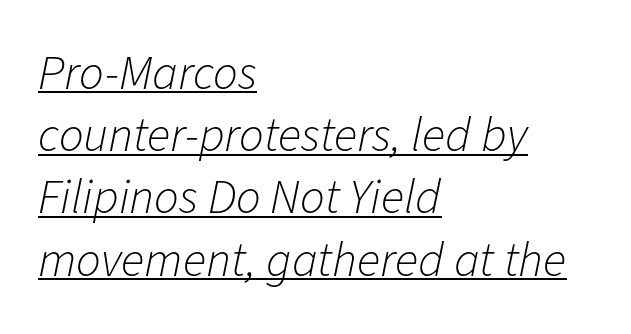
{"italic": "yes", "lean": "right", "slant_degrees": 11, "bold": "no", "weight": "light", "width": "normal", "stroke_contrast": "low", "x_height": "medium", "monospaced": "no", "underline": "yes", "align": "left", "line_spacing": "normal", "line_spacing_ratio": 1.27, "letter_spacing": "normal", "letter_spacing_em": 0.0, "glyph_px": 49}
